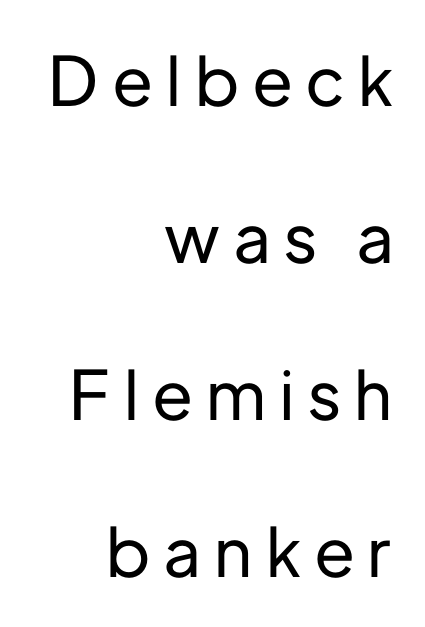
In terms of letterform style, serifs are entirely absent. Do the characters align in a grid? No, the font is proportional. Notice how the stems are strictly vertical — no italics here. The setting favours the right margin, as signatures and pull-quotes sometimes do. The specimen omits any rule beneath the text block's lines. The face used here is rendered with a markedly widened letterfit.
